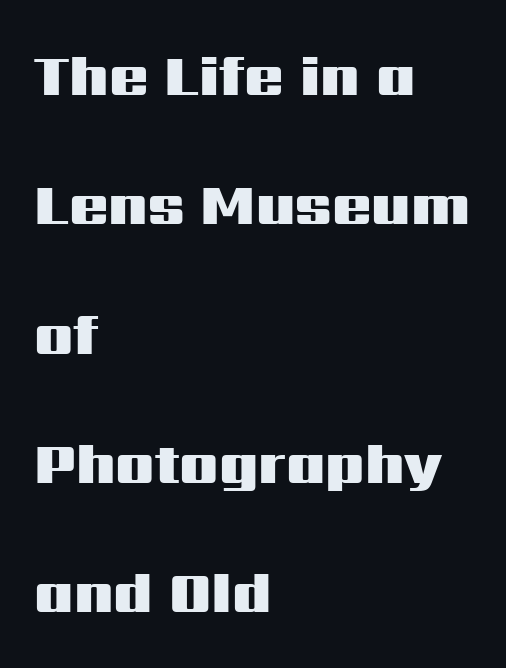
Q: Is the text bold? A: Yes.
Q: Is the text italic (slanted)? A: No, it is upright.
Q: Is the typeface a serif or a sans-serif typeface? A: Sans-serif.
Q: Is the text underlined? A: No.
Q: How is the paragraph aligned? A: Left-aligned.
Q: Is the spacing between letters normal or unusually wide? A: Normal.
Q: Is the spacing between lines tight, normal or loose? A: Loose.
Q: Width (condensed, normal, or wide)? A: Wide.
Q: Stroke contrast? A: Medium.
Q: x-height? A: Medium.
Q: Monospaced? A: No.
